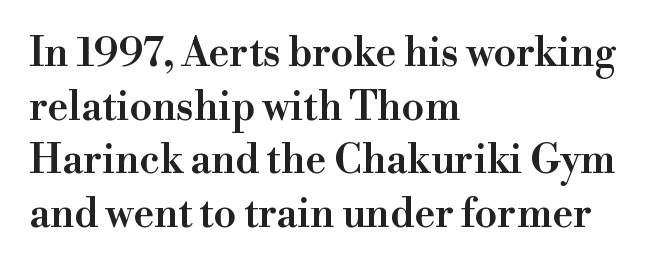
Q: Is the text bold? A: Semi-bold.
Q: Is the text italic (slanted)? A: No, it is upright.
Q: Is the typeface a serif or a sans-serif typeface? A: Serif.
Q: Is the text underlined? A: No.
Q: How is the paragraph aligned? A: Left-aligned.
Q: Is the spacing between letters normal or unusually wide? A: Normal.
Q: Is the spacing between lines tight, normal or loose? A: Normal.
Q: Width (condensed, normal, or wide)? A: Normal.
Q: Stroke contrast? A: High.
Q: x-height? A: Small.
Q: Monospaced? A: No.
